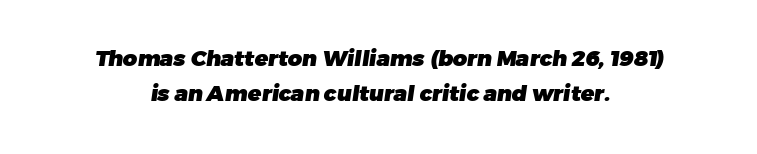
How are the letters spaced? Ordinarily, with no added tracking. The lines sit at an ordinary, default distance from one another. A clean baseline with only descenders dipping below it. Thick stems and heavy bowls — unmistakably bold. Short and long lines alike share a common midpoint.
